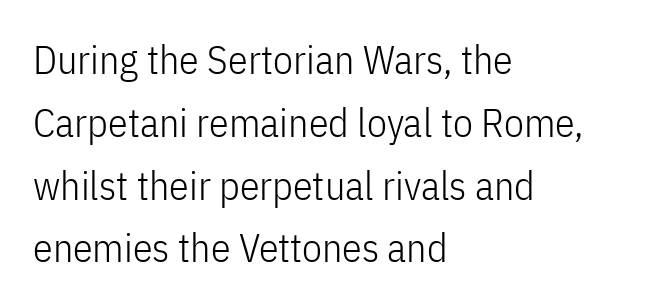
{"serif": "no", "italic": "no", "bold": "no", "weight": "light", "width": "condensed", "stroke_contrast": "low", "x_height": "medium", "monospaced": "no", "underline": "no", "align": "left", "line_spacing": "normal", "line_spacing_ratio": 1.57, "letter_spacing": "normal", "letter_spacing_em": 0.0, "glyph_px": 40}
